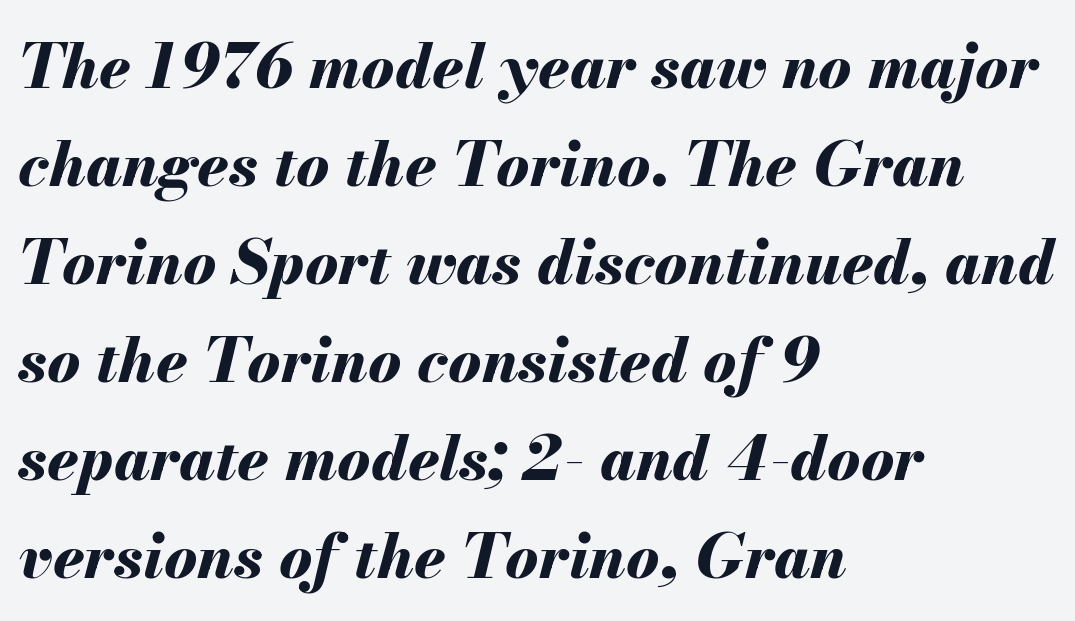
Q: Is the text bold? A: Yes.
Q: Is the text italic (slanted)? A: Yes, it leans right by about 13 degrees.
Q: Is the text underlined? A: No.
Q: How is the paragraph aligned? A: Left-aligned.
Q: Is the spacing between letters normal or unusually wide? A: Normal.
Q: Is the spacing between lines tight, normal or loose? A: Normal.
Q: Width (condensed, normal, or wide)? A: Normal.
Q: Stroke contrast? A: Medium.
Q: x-height? A: Small.
Q: Monospaced? A: No.
